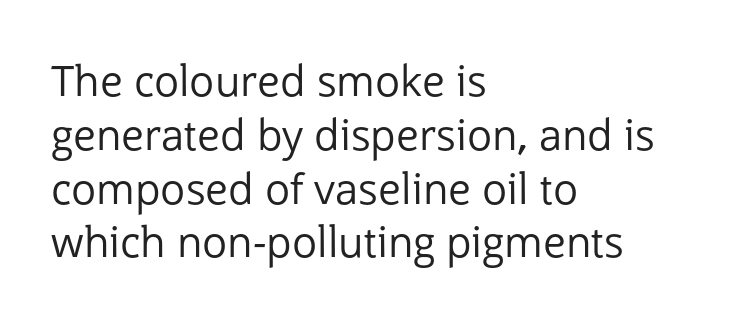
{"serif": "no", "italic": "no", "bold": "no", "weight": "regular", "width": "normal", "stroke_contrast": "low", "x_height": "medium", "monospaced": "no", "underline": "no", "align": "left", "line_spacing": "normal", "line_spacing_ratio": 1.28, "letter_spacing": "normal", "letter_spacing_em": 0.0, "glyph_px": 42}
